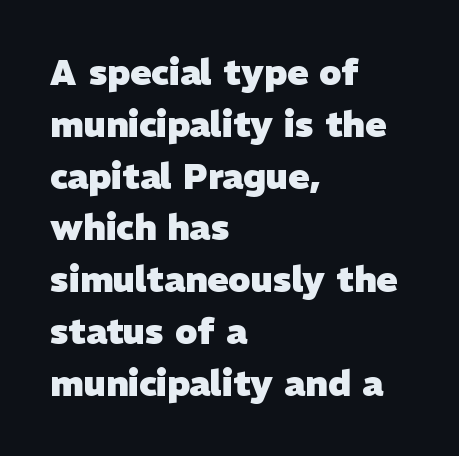
The image shows 35 px heavy sans-serif type; set left-aligned, normal line spacing (1.48x), normal letter spacing, not underlined; low stroke contrast and a medium x-height.
